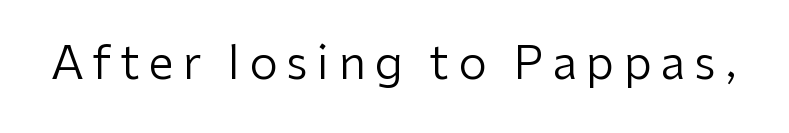
Q: Is the text bold? A: No.
Q: Is the text italic (slanted)? A: No, it is upright.
Q: Is the typeface a serif or a sans-serif typeface? A: Sans-serif.
Q: Is the text underlined? A: No.
Q: Width (condensed, normal, or wide)? A: Normal.
Q: Stroke contrast? A: Low.
Q: x-height? A: Medium.
Q: Monospaced? A: No.
